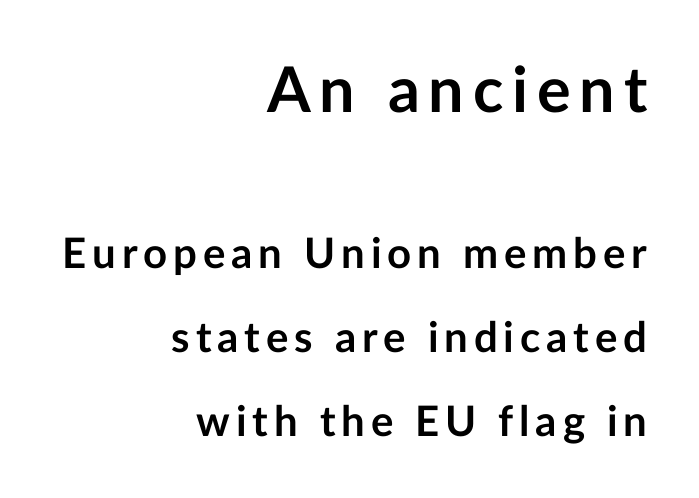
Q: Is the text bold? A: Yes.
Q: Is the text italic (slanted)? A: No, it is upright.
Q: Is the typeface a serif or a sans-serif typeface? A: Sans-serif.
Q: Is the text underlined? A: No.
Q: How is the paragraph aligned? A: Right-aligned.
Q: Is the spacing between lines tight, normal or loose? A: Loose.
Q: Which block of text is set in a larger size, the first (top) or the second (bottom)? A: The first (top) one.
Q: Width (condensed, normal, or wide)? A: Normal.
Q: Stroke contrast? A: Low.
Q: x-height? A: Medium.
Q: Monospaced? A: No.
